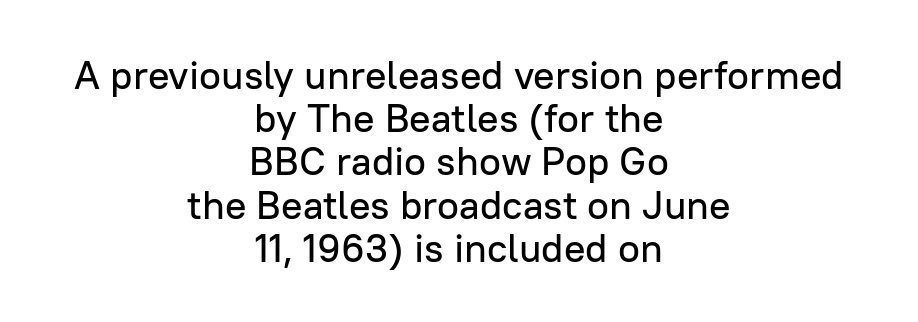
Q: Is the text italic (slanted)? A: No, it is upright.
Q: Is the typeface a serif or a sans-serif typeface? A: Sans-serif.
Q: Is the text underlined? A: No.
Q: How is the paragraph aligned? A: Centered.
Q: Is the spacing between letters normal or unusually wide? A: Normal.
Q: Is the spacing between lines tight, normal or loose? A: Tight.
Q: Width (condensed, normal, or wide)? A: Normal.
Q: Stroke contrast? A: Low.
Q: x-height? A: Medium.
Q: Monospaced? A: No.
